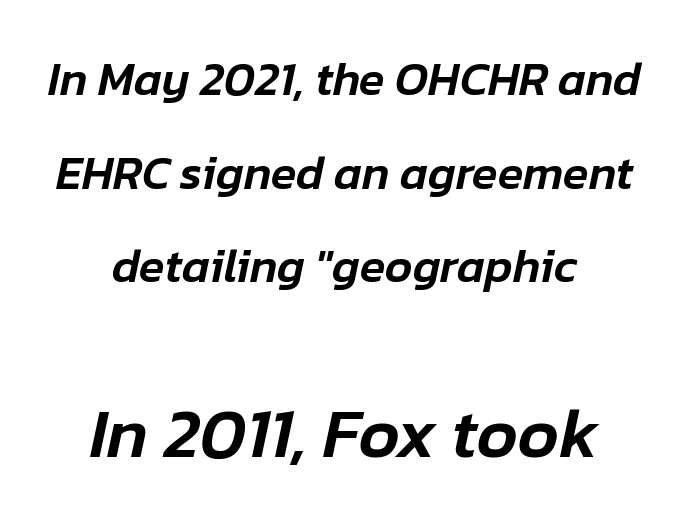
Q: Is the text italic (slanted)? A: Yes, it leans right by about 12 degrees.
Q: Is the text underlined? A: No.
Q: How is the paragraph aligned? A: Centered.
Q: Is the spacing between letters normal or unusually wide? A: Normal.
Q: Is the spacing between lines tight, normal or loose? A: Loose.
Q: Which block of text is set in a larger size, the first (top) or the second (bottom)? A: The second (bottom) one.
Q: Width (condensed, normal, or wide)? A: Normal.
Q: Stroke contrast? A: Low.
Q: x-height? A: Medium.
Q: Monospaced? A: No.
